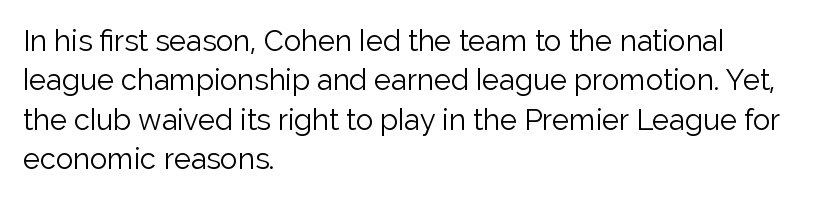
The string is rendered with underlining switched off. Summary of vertical rhythm: regular, with standard interline spacing. Typographically, this falls in the sans-serif category. Typeset ragged right — the left edge is the straight one.
